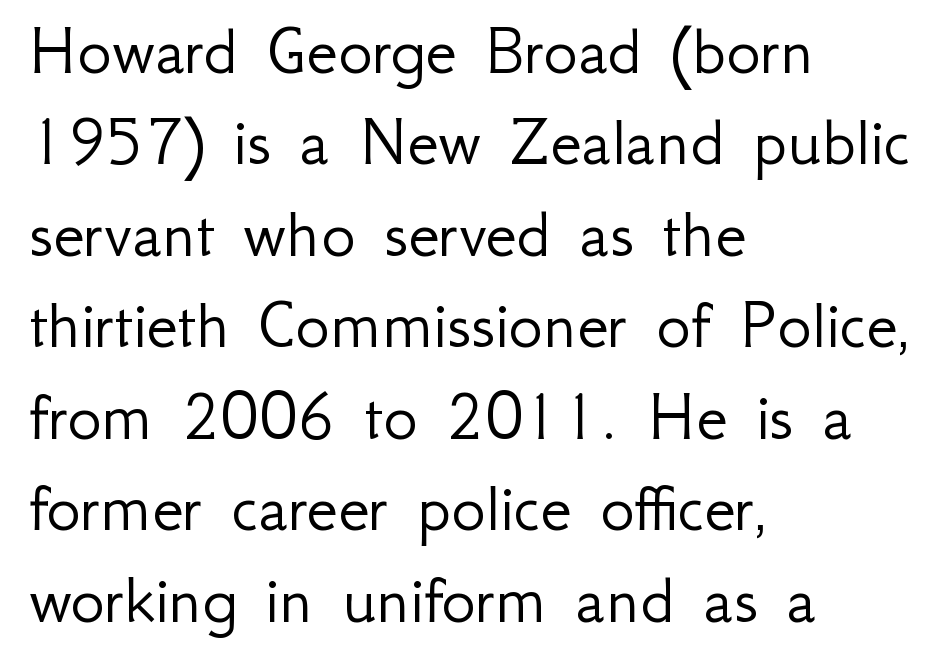
The image shows 72 px light sans-serif type, upright; set left-aligned, normal line spacing (1.27x), normal letter spacing, not underlined; low stroke contrast and a small x-height.
